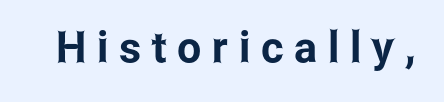
{"serif": "no", "italic": "no", "width": "condensed", "stroke_contrast": "low", "x_height": "medium", "monospaced": "no", "underline": "no", "letter_spacing": "wide", "letter_spacing_em": 0.25, "glyph_px": 43}
